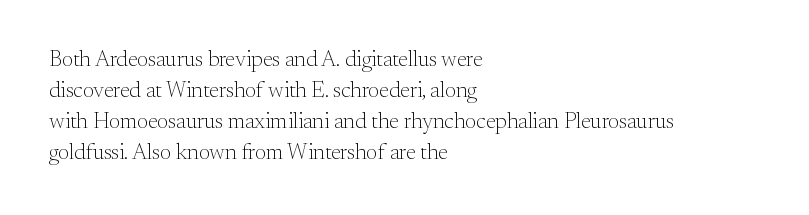
Q: Is the text bold? A: No.
Q: Is the text italic (slanted)? A: No, it is upright.
Q: Is the text underlined? A: No.
Q: How is the paragraph aligned? A: Left-aligned.
Q: Is the spacing between letters normal or unusually wide? A: Normal.
Q: Is the spacing between lines tight, normal or loose? A: Normal.
